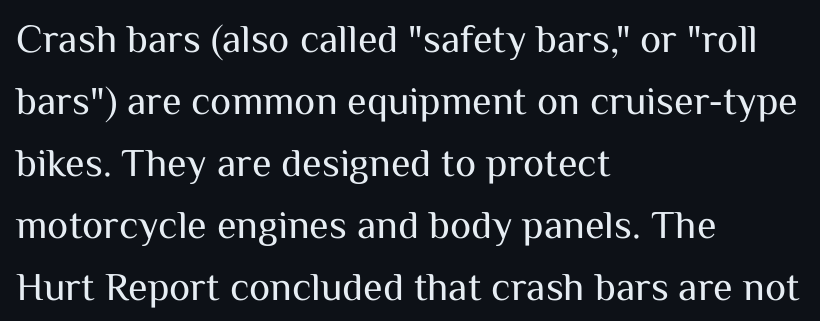
Q: Is the text bold? A: No.
Q: Is the text italic (slanted)? A: No, it is upright.
Q: Is the typeface a serif or a sans-serif typeface? A: Sans-serif.
Q: Is the text underlined? A: No.
Q: How is the paragraph aligned? A: Left-aligned.
Q: Is the spacing between letters normal or unusually wide? A: Normal.
Q: Is the spacing between lines tight, normal or loose? A: Normal.
Q: Width (condensed, normal, or wide)? A: Normal.
Q: Stroke contrast? A: Medium.
Q: x-height? A: Medium.
Q: Monospaced? A: No.
